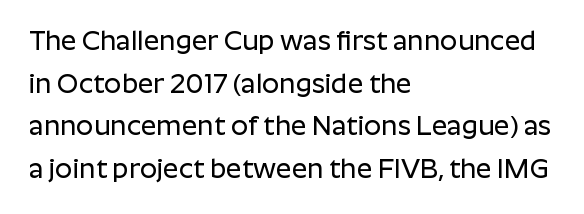
The words here are not underlined. Upright lettering throughout. This rendering leaves character spacing at its baseline value. These lines stack with their left ends in a neat column. Vertical spacing — default.
